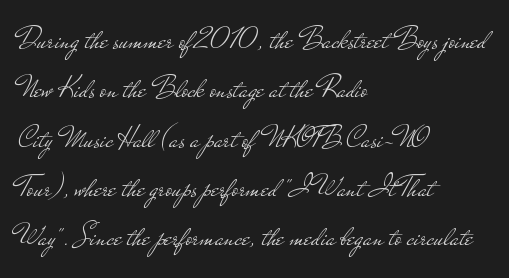
{"serif": "no", "bold": "no", "weight": "light", "width": "wide", "stroke_contrast": "low", "x_height": "small", "monospaced": "no", "underline": "no", "align": "left", "line_spacing": "normal", "line_spacing_ratio": 1.59, "letter_spacing": "normal", "letter_spacing_em": 0.0, "glyph_px": 31}
